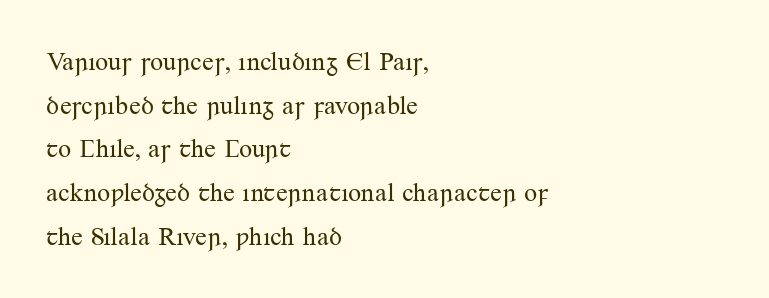
{"italic": "no", "bold": "no", "underline": "no", "align": "left", "line_spacing": "normal", "line_spacing_ratio": 1.68, "letter_spacing": "normal", "letter_spacing_em": 0.0, "glyph_px": 26}
